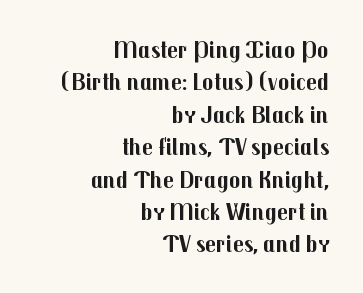
The image shows 24 px bold type, upright; set right-aligned, normal line spacing (1.35x), normal letter spacing, not underlined.
